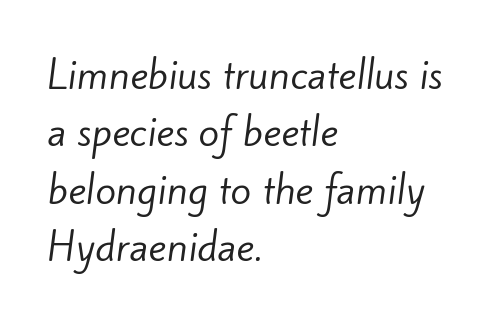
A classic flush-left, rag-right setting is used for this passage. Quick note: interline space is typical. Varying glyph widths throughout — classic text-font behaviour. I'd call this a sans setting — the letters go barefoot.
